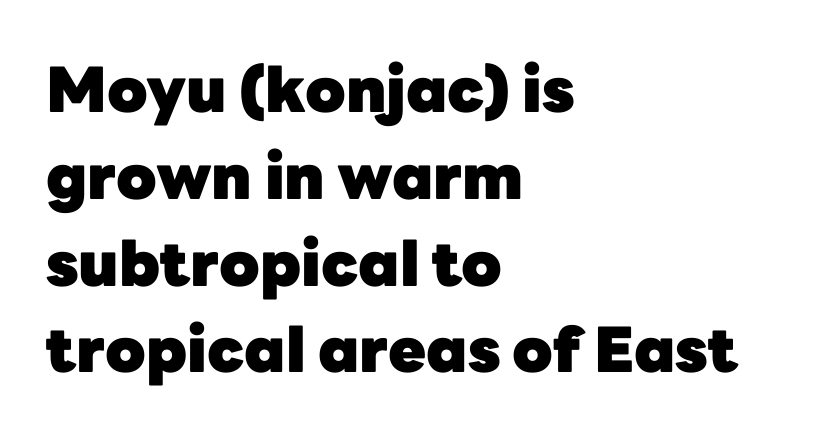
{"serif": "no", "italic": "no", "bold": "yes", "weight": "heavy", "width": "normal", "stroke_contrast": "low", "x_height": "medium", "monospaced": "no", "underline": "no", "align": "left", "line_spacing": "normal", "line_spacing_ratio": 1.4, "letter_spacing": "normal", "letter_spacing_em": 0.0, "glyph_px": 62}
